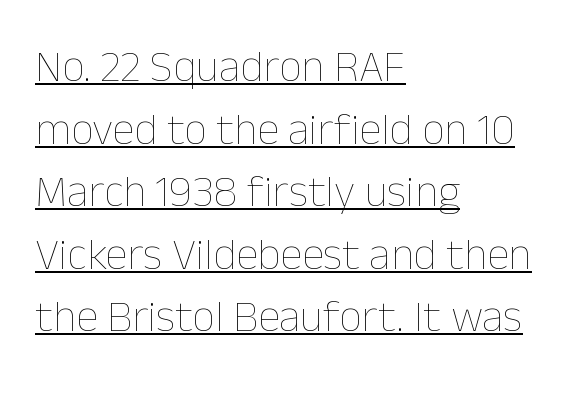
Q: Is the text bold? A: No.
Q: Is the text italic (slanted)? A: No, it is upright.
Q: Is the text underlined? A: Yes.
Q: How is the paragraph aligned? A: Left-aligned.
Q: Is the spacing between letters normal or unusually wide? A: Normal.
Q: Is the spacing between lines tight, normal or loose? A: Normal.
Q: Width (condensed, normal, or wide)? A: Normal.
Q: Stroke contrast? A: Low.
Q: x-height? A: Medium.
Q: Monospaced? A: No.
